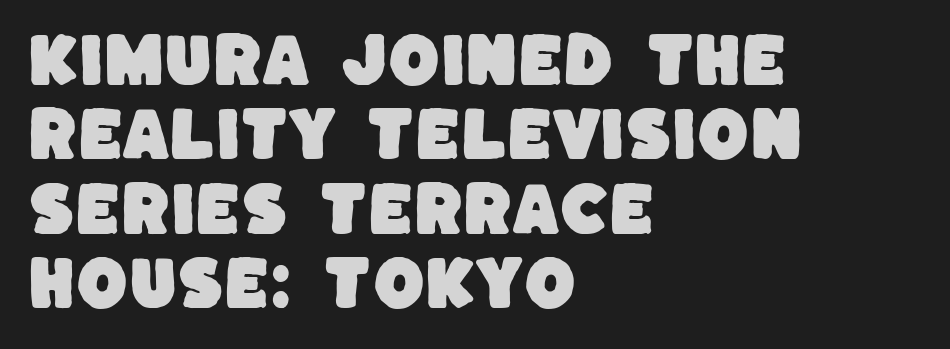
Q: Is the typeface a serif or a sans-serif typeface? A: Sans-serif.
Q: Is the text underlined? A: No.
Q: How is the paragraph aligned? A: Left-aligned.
Q: Is the spacing between letters normal or unusually wide? A: Normal.
Q: Is the spacing between lines tight, normal or loose? A: Normal.
Q: Width (condensed, normal, or wide)? A: Normal.
Q: Stroke contrast? A: Low.
Q: x-height? A: Large.
Q: Monospaced? A: No.
